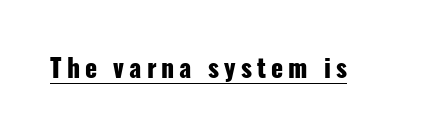
The rendered words wear a rule along their underside. The rendering inserts visible extra space after every character. The sample has been set heavy, in full bold. Designer's note — italics off, roman on.
